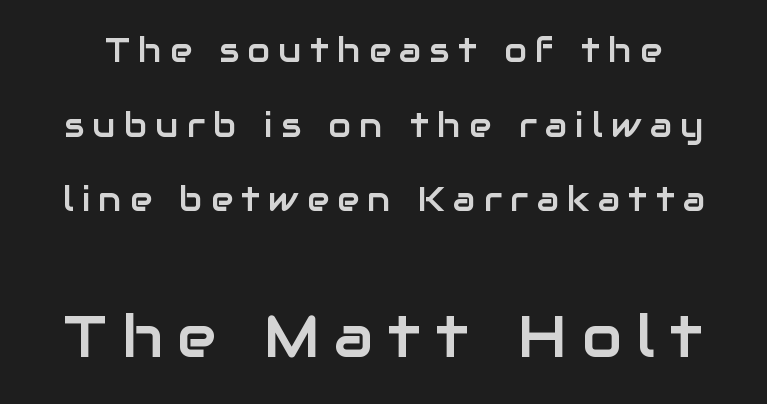
Serifs: no, the terminals of the letterforms are clean. Check the space under the baseline: it is left empty. The letterforms stand isolated, each surrounded by extra space. Summary of vertical rhythm: relaxed, with wide interline spacing.
